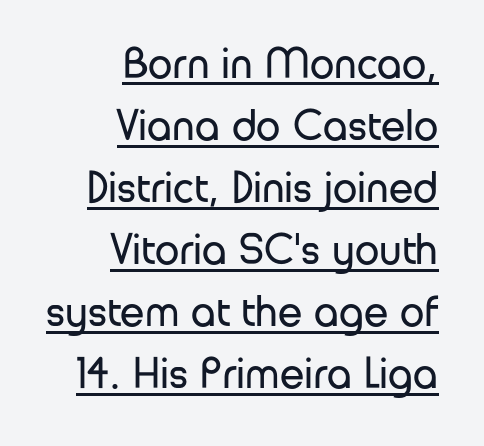
The image shows 44 px regular-weight sans-serif type, upright; set right-aligned, normal line spacing (1.41x), normal letter spacing, underlined; low stroke contrast and a medium x-height.
